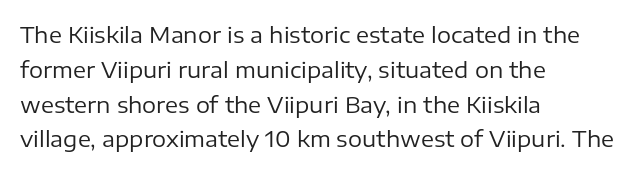
All the whitespace from short lines collects on the right. No extra tracking has been applied to these lines. Characters remain perfectly vertical along every line. The space beneath each line is pristine and unruled. Vertical stems look standard width or narrower in stroke.
